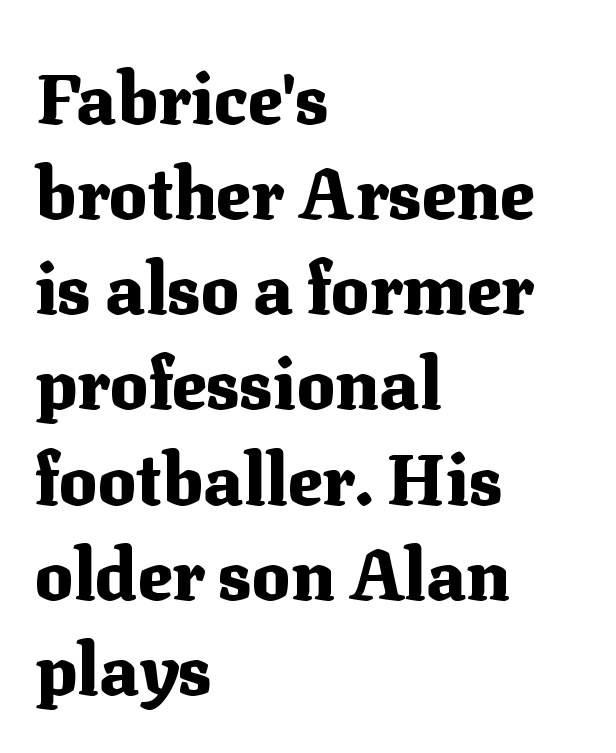
The image shows 71 px heavy serif type, upright; set left-aligned, normal line spacing (1.34x), normal letter spacing, not underlined; medium stroke contrast and a medium x-height.
